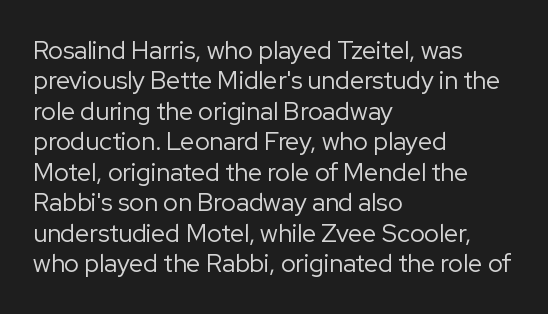
Q: Is the text bold? A: No.
Q: Is the text italic (slanted)? A: No, it is upright.
Q: Is the text underlined? A: No.
Q: How is the paragraph aligned? A: Left-aligned.
Q: Is the spacing between letters normal or unusually wide? A: Normal.
